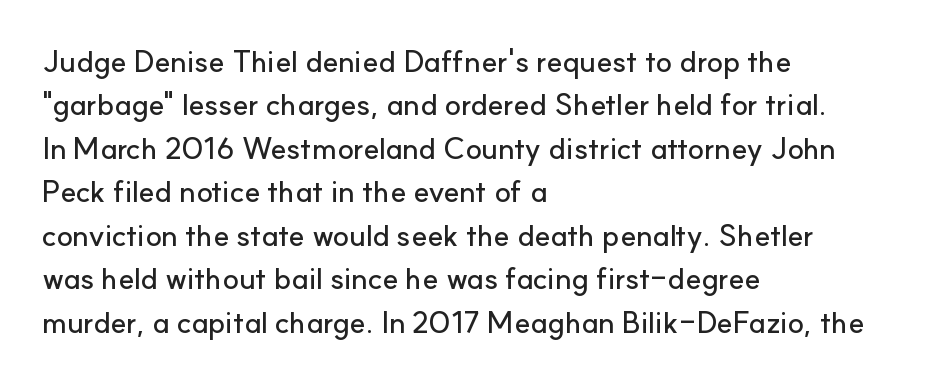
The image shows 30 px sans-serif type, upright; set left-aligned, normal line spacing (1.45x), normal letter spacing, not underlined; low stroke contrast and a small x-height.
